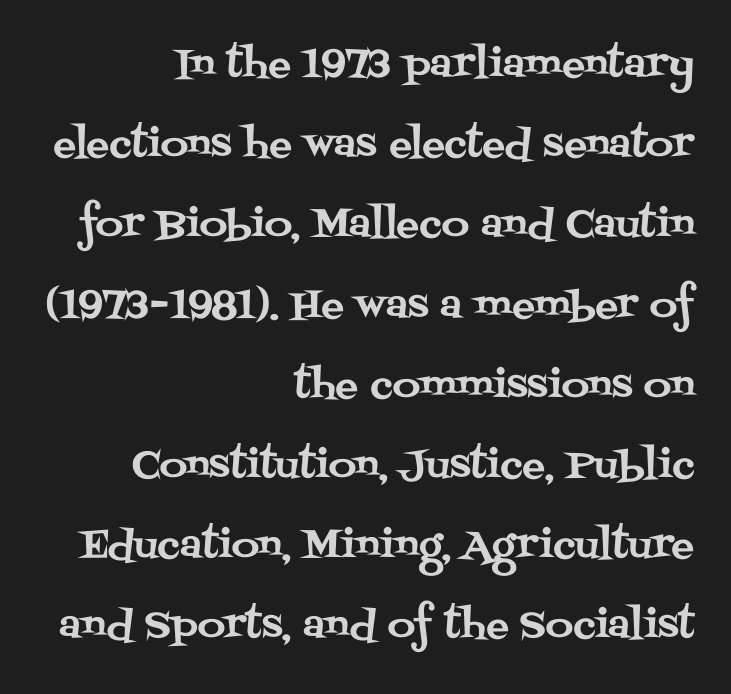
{"serif": "yes", "italic": "no", "width": "normal", "stroke_contrast": "medium", "x_height": "large", "monospaced": "no", "underline": "no", "align": "right", "line_spacing": "loose", "line_spacing_ratio": 2.11, "letter_spacing": "normal", "letter_spacing_em": 0.0, "glyph_px": 38}
